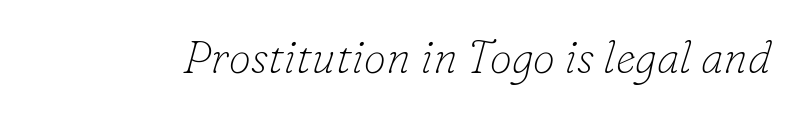
Q: Is the text bold? A: No.
Q: Is the text italic (slanted)? A: Yes, it leans right by about 16 degrees.
Q: Is the typeface a serif or a sans-serif typeface? A: Serif.
Q: Is the text underlined? A: No.
Q: Is the spacing between letters normal or unusually wide? A: Normal.
Q: Width (condensed, normal, or wide)? A: Normal.
Q: Stroke contrast? A: Low.
Q: x-height? A: Small.
Q: Monospaced? A: No.
